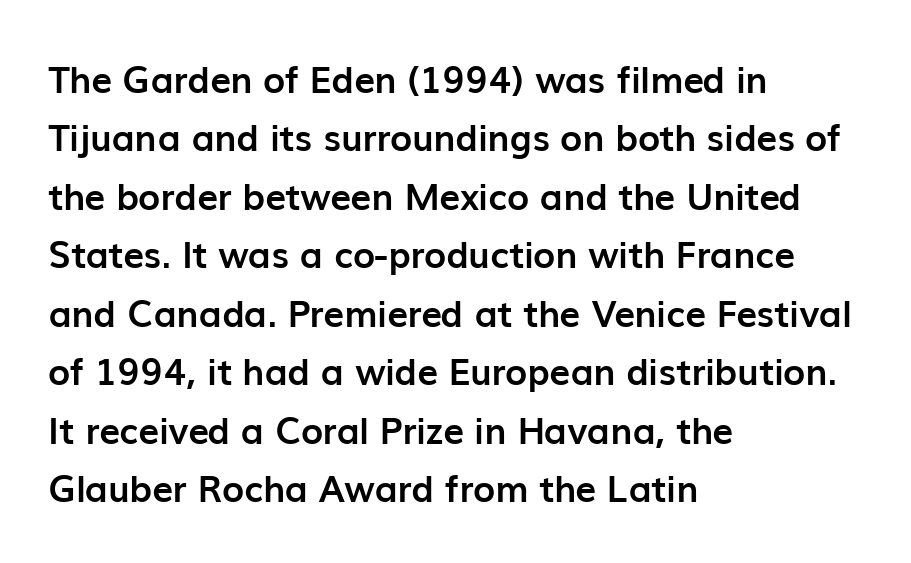
Q: Is the text bold? A: Yes.
Q: Is the text italic (slanted)? A: No, it is upright.
Q: Is the typeface a serif or a sans-serif typeface? A: Sans-serif.
Q: Is the text underlined? A: No.
Q: How is the paragraph aligned? A: Left-aligned.
Q: Is the spacing between letters normal or unusually wide? A: Normal.
Q: Is the spacing between lines tight, normal or loose? A: Normal.
Q: Width (condensed, normal, or wide)? A: Normal.
Q: Stroke contrast? A: Low.
Q: x-height? A: Medium.
Q: Monospaced? A: No.
